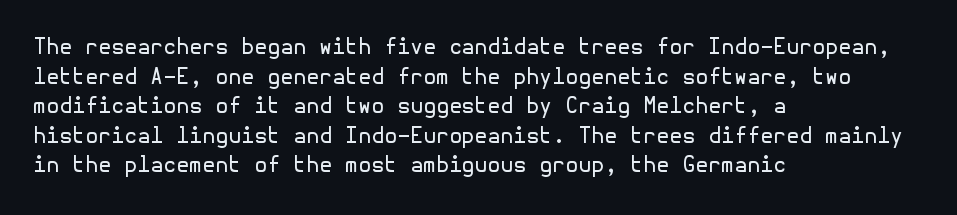
Q: Is the text bold? A: No.
Q: Is the text italic (slanted)? A: No, it is upright.
Q: Is the text underlined? A: No.
Q: How is the paragraph aligned? A: Left-aligned.
Q: Is the spacing between letters normal or unusually wide? A: Normal.
Q: Is the spacing between lines tight, normal or loose? A: Normal.
